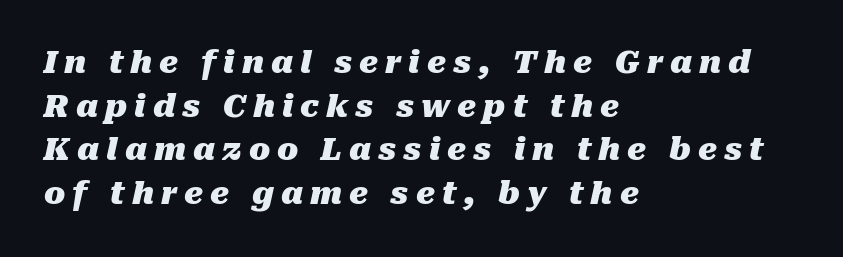
Q: Is the text bold? A: Yes.
Q: Is the text italic (slanted)? A: Yes, it leans right by about 10 degrees.
Q: Is the text underlined? A: No.
Q: How is the paragraph aligned? A: Left-aligned.
Q: Is the spacing between letters normal or unusually wide? A: Unusually wide.
Q: Is the spacing between lines tight, normal or loose? A: Normal.
Q: Width (condensed, normal, or wide)? A: Normal.
Q: Stroke contrast? A: Medium.
Q: x-height? A: Medium.
Q: Monospaced? A: No.
